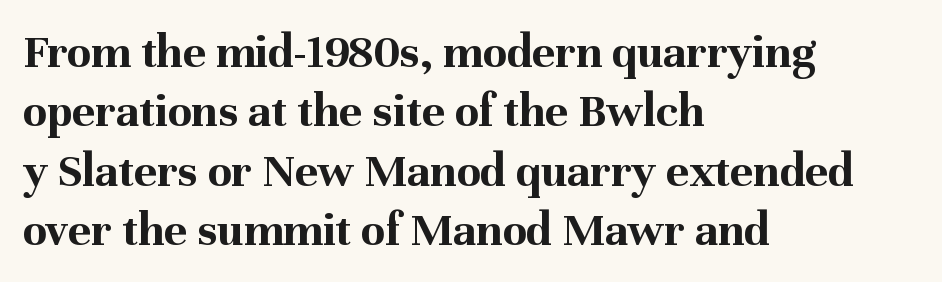
Q: Is the text bold? A: Yes.
Q: Is the text italic (slanted)? A: No, it is upright.
Q: Is the typeface a serif or a sans-serif typeface? A: Serif.
Q: Is the text underlined? A: No.
Q: How is the paragraph aligned? A: Left-aligned.
Q: Is the spacing between letters normal or unusually wide? A: Normal.
Q: Width (condensed, normal, or wide)? A: Normal.
Q: Stroke contrast? A: Medium.
Q: x-height? A: Medium.
Q: Monospaced? A: No.
